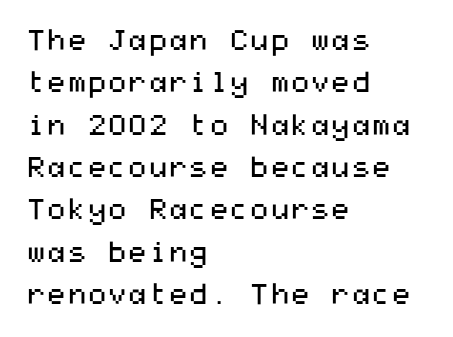
{"serif": "no", "italic": "no", "bold": "no", "weight": "regular", "width": "wide", "stroke_contrast": "medium", "x_height": "medium", "underline": "no", "align": "left", "line_spacing": "normal", "line_spacing_ratio": 1.46, "letter_spacing": "normal", "letter_spacing_em": 0.0, "glyph_px": 29}
